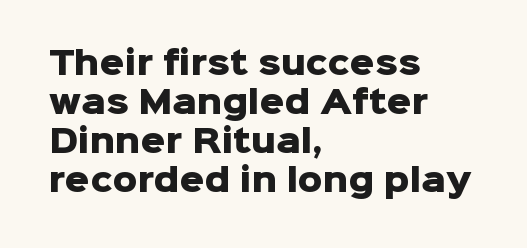
Q: Is the text bold? A: Yes.
Q: Is the text italic (slanted)? A: No, it is upright.
Q: Is the typeface a serif or a sans-serif typeface? A: Sans-serif.
Q: Is the text underlined? A: No.
Q: How is the paragraph aligned? A: Left-aligned.
Q: Is the spacing between letters normal or unusually wide? A: Normal.
Q: Is the spacing between lines tight, normal or loose? A: Normal.
Q: Width (condensed, normal, or wide)? A: Normal.
Q: Stroke contrast? A: Low.
Q: x-height? A: Medium.
Q: Monospaced? A: No.
